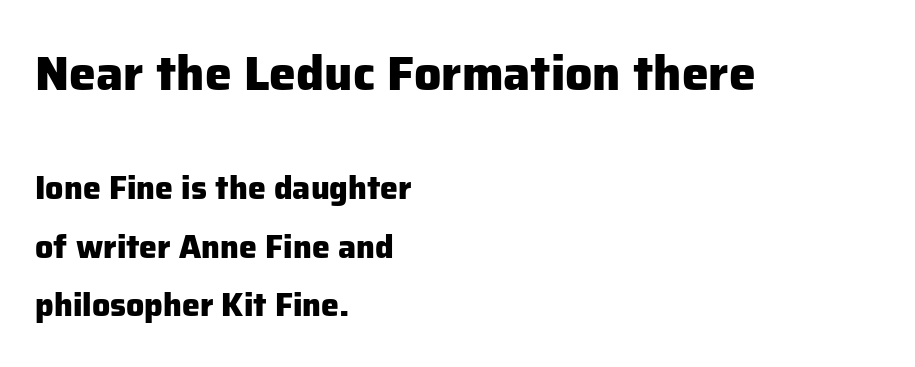
Q: Is the text bold? A: Yes.
Q: Is the text italic (slanted)? A: No, it is upright.
Q: Is the typeface a serif or a sans-serif typeface? A: Sans-serif.
Q: Is the text underlined? A: No.
Q: How is the paragraph aligned? A: Left-aligned.
Q: Is the spacing between letters normal or unusually wide? A: Normal.
Q: Which block of text is set in a larger size, the first (top) or the second (bottom)? A: The first (top) one.
Q: Width (condensed, normal, or wide)? A: Normal.
Q: Stroke contrast? A: Low.
Q: x-height? A: Medium.
Q: Monospaced? A: No.
